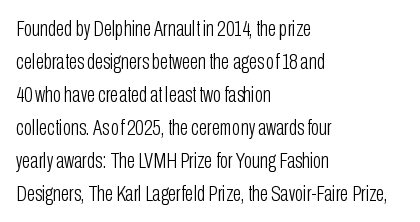
In terms of leading, this rendering sits right in the middle. Quick note: not italic, upright. Stems here are at most as thick as an everyday book face. Letter spacing: default.
